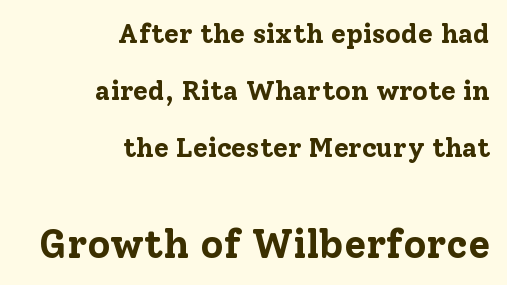
Posture: upright roman. Note the varied advance widths — an 'i' is clearly narrower than an 'm'. Look at the tracking — it's just the regular setting, nothing added. Line endings align vertically; line beginnings do not. Little horizontal feet cap the strokes, marking this as serif type.
